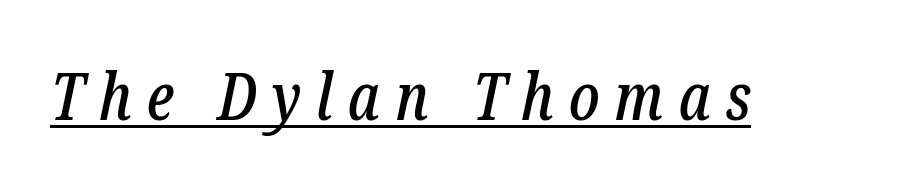
Think of a printed novel: that variable character pitch is what you see here. The words here are underlined. Letter spacing: wide. This is serif lettering, the kind often seen in printed books. The specimen reads as italic at a glance.
